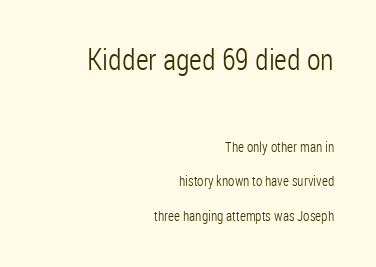
The image shows 30 px light, condensed sans-serif type, upright; set right-aligned, loose line spacing (2.44x), normal letter spacing, not underlined; the first (top) block is 2.14x larger; low stroke contrast and a medium x-height.
